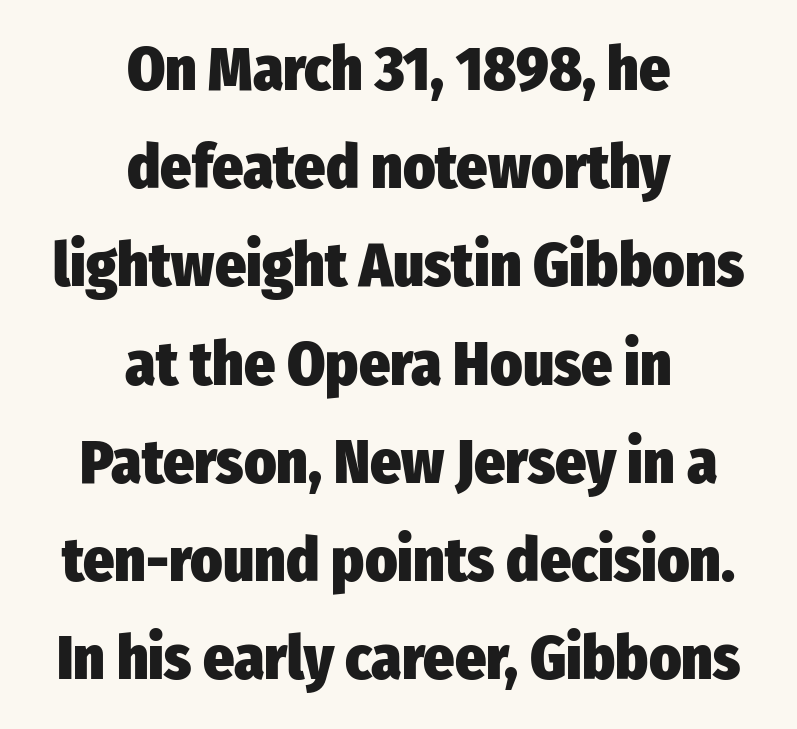
In terms of letterform style, serifs are entirely absent. The string is rendered with underlining switched off. The typesetter chose a symmetrical, centered arrangement here. Typesetter's note: full bold, strokes at maximum text heaviness.
